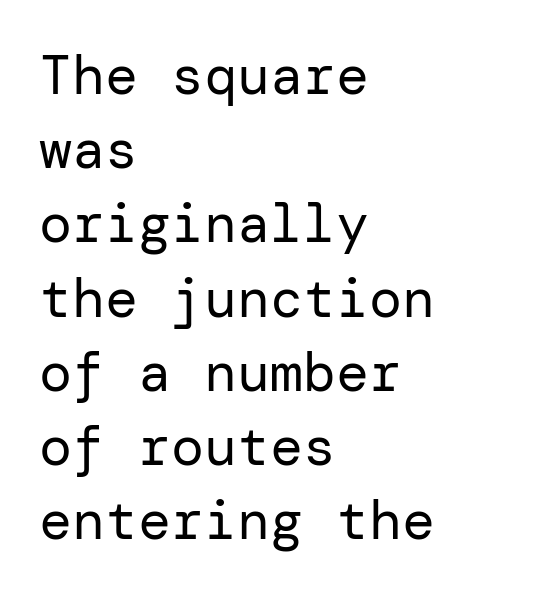
Q: Is the text bold? A: No.
Q: Is the text italic (slanted)? A: No, it is upright.
Q: Is the typeface a serif or a sans-serif typeface? A: Sans-serif.
Q: Is the text underlined? A: No.
Q: How is the paragraph aligned? A: Left-aligned.
Q: Is the spacing between letters normal or unusually wide? A: Normal.
Q: Is the spacing between lines tight, normal or loose? A: Normal.
Q: Width (condensed, normal, or wide)? A: Normal.
Q: Stroke contrast? A: Low.
Q: x-height? A: Medium.
